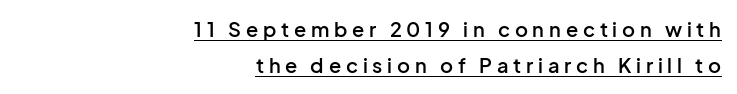
Q: Is the text bold? A: Semi-bold.
Q: Is the text italic (slanted)? A: No, it is upright.
Q: Is the text underlined? A: Yes.
Q: How is the paragraph aligned? A: Right-aligned.
Q: Is the spacing between letters normal or unusually wide? A: Unusually wide.
